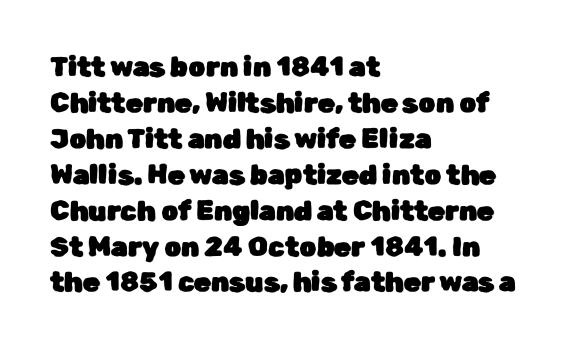
Q: Is the text italic (slanted)? A: No, it is upright.
Q: Is the text underlined? A: No.
Q: How is the paragraph aligned? A: Left-aligned.
Q: Is the spacing between letters normal or unusually wide? A: Normal.
Q: Is the spacing between lines tight, normal or loose? A: Normal.
